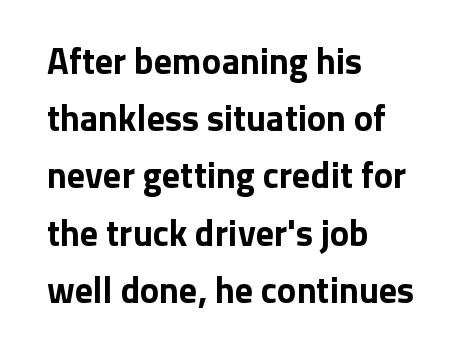
Letterform terminals end flat and unadorned throughout the passage. The axis of the letterforms is exactly vertical. The gap between lines stays unmarked. Horizontal bands of white between lines are of average thickness. A classic flush-left, rag-right setting is used for this passage.
